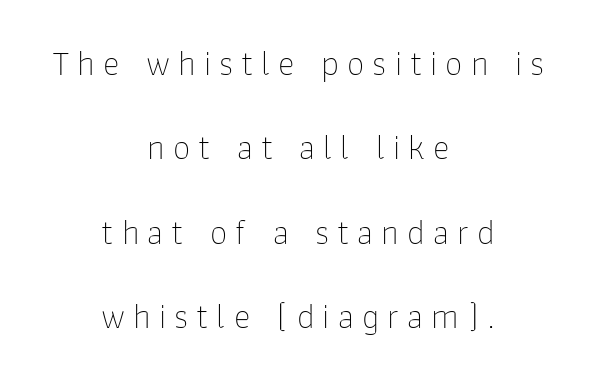
{"serif": "no", "italic": "no", "bold": "no", "weight": "thin", "width": "normal", "stroke_contrast": "low", "x_height": "medium", "monospaced": "no", "underline": "no", "align": "center", "line_spacing": "loose", "line_spacing_ratio": 2.41, "letter_spacing": "wide", "letter_spacing_em": 0.23, "glyph_px": 35}
